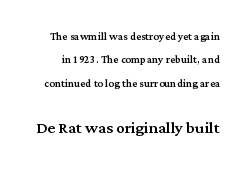
Q: Is the text italic (slanted)? A: No, it is upright.
Q: Is the text underlined? A: No.
Q: Is the spacing between letters normal or unusually wide? A: Normal.
Q: Is the spacing between lines tight, normal or loose? A: Normal.
Q: Which block of text is set in a larger size, the first (top) or the second (bottom)? A: The second (bottom) one.
